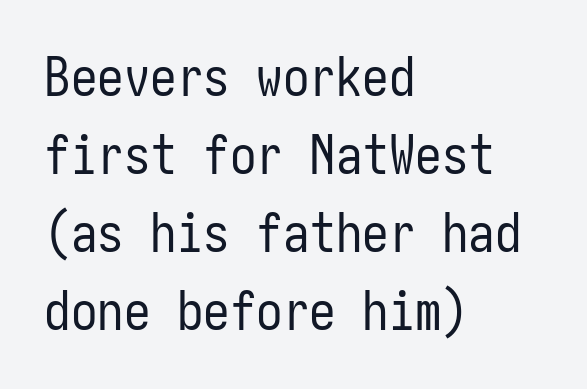
Q: Is the text bold? A: No.
Q: Is the text italic (slanted)? A: No, it is upright.
Q: Is the typeface a serif or a sans-serif typeface? A: Sans-serif.
Q: Is the text underlined? A: No.
Q: How is the paragraph aligned? A: Left-aligned.
Q: Is the spacing between letters normal or unusually wide? A: Normal.
Q: Is the spacing between lines tight, normal or loose? A: Normal.
Q: Width (condensed, normal, or wide)? A: Condensed.
Q: Stroke contrast? A: Low.
Q: x-height? A: Medium.
